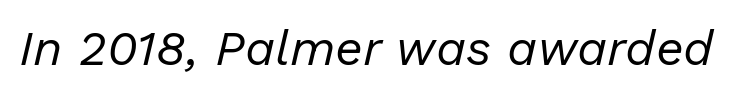
Q: Is the text bold? A: No.
Q: Is the text italic (slanted)? A: Yes, it leans right by about 13 degrees.
Q: Is the text underlined? A: No.
Q: Is the spacing between letters normal or unusually wide? A: Normal.
Q: Width (condensed, normal, or wide)? A: Normal.
Q: Stroke contrast? A: Low.
Q: x-height? A: Medium.
Q: Monospaced? A: No.
